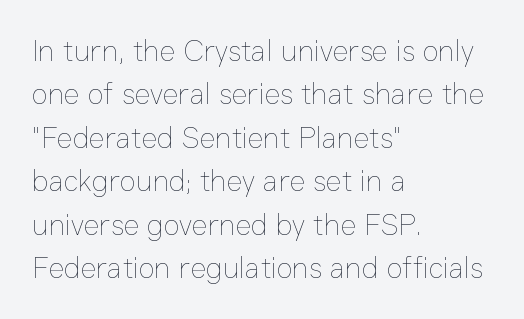
Q: Is the text bold? A: No.
Q: Is the text italic (slanted)? A: No, it is upright.
Q: Is the text underlined? A: No.
Q: How is the paragraph aligned? A: Left-aligned.
Q: Is the spacing between letters normal or unusually wide? A: Normal.
Q: Is the spacing between lines tight, normal or loose? A: Normal.
Q: Width (condensed, normal, or wide)? A: Normal.
Q: Stroke contrast? A: Low.
Q: x-height? A: Medium.
Q: Monospaced? A: No.
